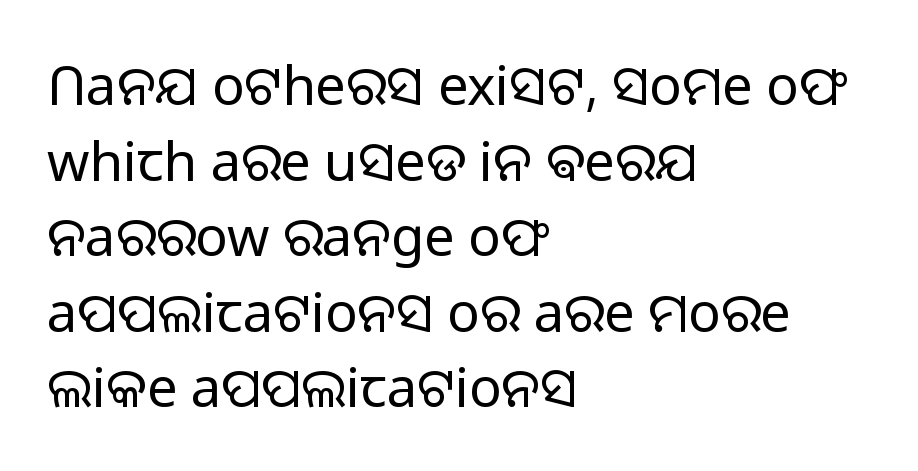
{"serif": "no", "italic": "no", "bold": "no", "weight": "light", "width": "normal", "stroke_contrast": "low", "x_height": "medium", "monospaced": "no", "underline": "no", "align": "left", "line_spacing": "normal", "line_spacing_ratio": 1.4, "letter_spacing": "normal", "letter_spacing_em": 0.0, "glyph_px": 54}
